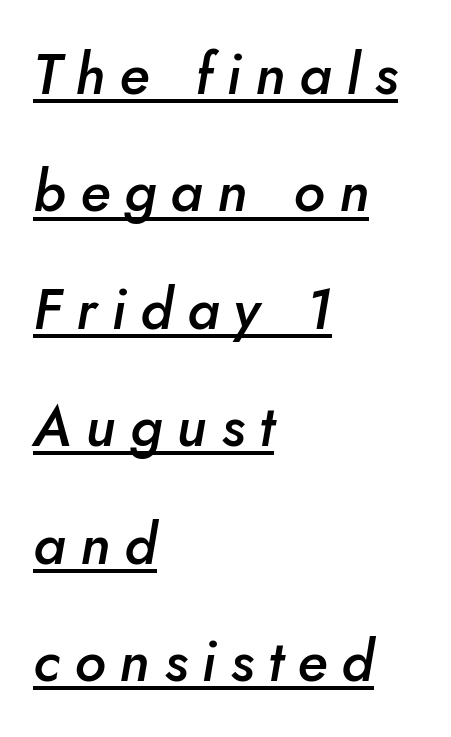
{"italic": "yes", "lean": "right", "slant_degrees": 10, "bold": "semi", "weight": "semibold", "width": "normal", "stroke_contrast": "low", "x_height": "small", "monospaced": "no", "underline": "yes", "align": "left", "line_spacing": "loose", "line_spacing_ratio": 2.06, "letter_spacing": "wide", "letter_spacing_em": 0.25, "glyph_px": 57}
